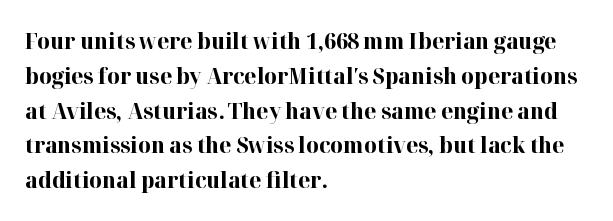
Q: Is the text bold? A: Yes.
Q: Is the text italic (slanted)? A: No, it is upright.
Q: Is the text underlined? A: No.
Q: How is the paragraph aligned? A: Left-aligned.
Q: Is the spacing between letters normal or unusually wide? A: Normal.
Q: Is the spacing between lines tight, normal or loose? A: Normal.
